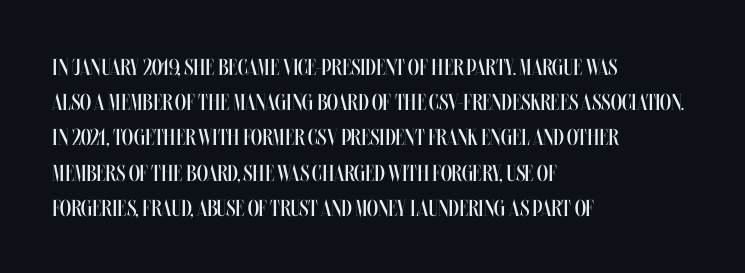
{"italic": "no", "bold": "no", "underline": "no", "align": "left", "line_spacing": "normal", "line_spacing_ratio": 1.53, "letter_spacing": "normal", "letter_spacing_em": 0.0, "glyph_px": 23}
